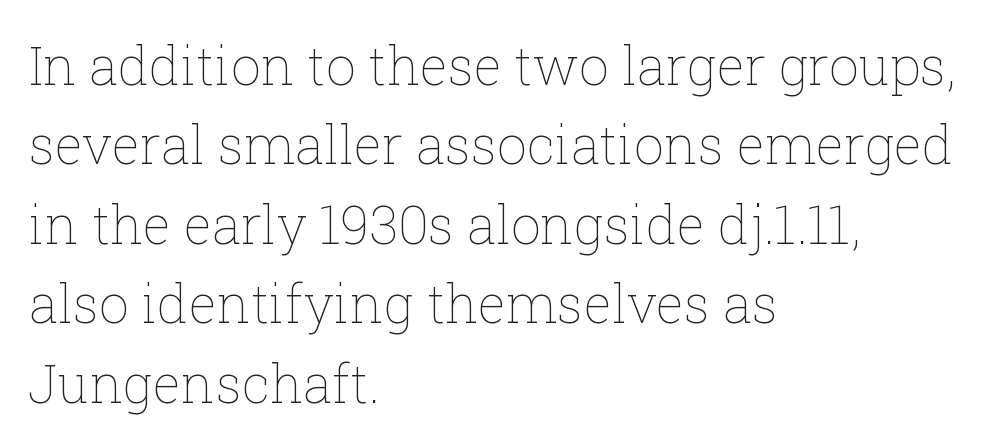
The image shows 53 px thin type, upright; set left-aligned, normal line spacing (1.5x), normal letter spacing, not underlined; low stroke contrast and a medium x-height.
